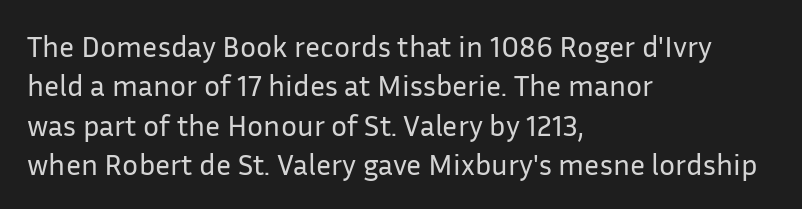
Q: Is the text bold? A: No.
Q: Is the text italic (slanted)? A: No, it is upright.
Q: Is the typeface a serif or a sans-serif typeface? A: Sans-serif.
Q: Is the text underlined? A: No.
Q: How is the paragraph aligned? A: Left-aligned.
Q: Is the spacing between letters normal or unusually wide? A: Normal.
Q: Is the spacing between lines tight, normal or loose? A: Normal.
Q: Width (condensed, normal, or wide)? A: Normal.
Q: Stroke contrast? A: Low.
Q: x-height? A: Medium.
Q: Monospaced? A: No.
